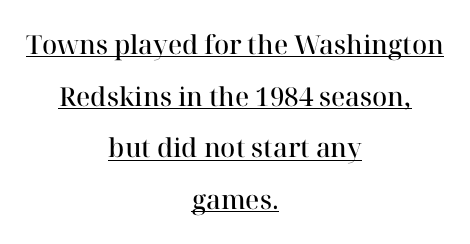
{"italic": "no", "bold": "semi", "underline": "yes", "align": "center", "line_spacing": "loose", "line_spacing_ratio": 1.99, "letter_spacing": "normal", "letter_spacing_em": 0.0, "glyph_px": 26}
